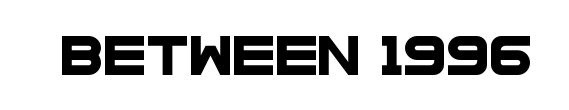
{"serif": "no", "width": "wide", "stroke_contrast": "low", "x_height": "large", "monospaced": "no", "underline": "no", "letter_spacing": "normal", "letter_spacing_em": 0.0, "glyph_px": 39}
